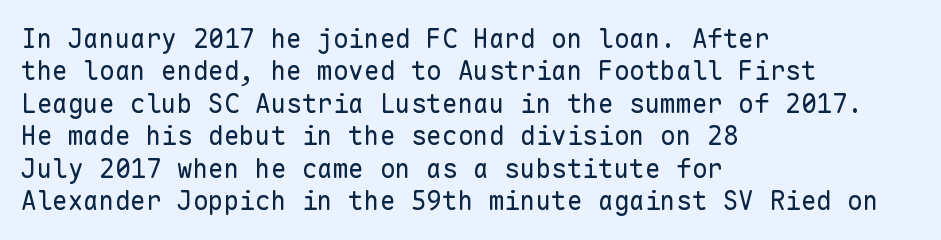
Q: Is the text bold? A: No.
Q: Is the text italic (slanted)? A: No, it is upright.
Q: Is the text underlined? A: No.
Q: How is the paragraph aligned? A: Left-aligned.
Q: Is the spacing between letters normal or unusually wide? A: Normal.
Q: Is the spacing between lines tight, normal or loose? A: Normal.
